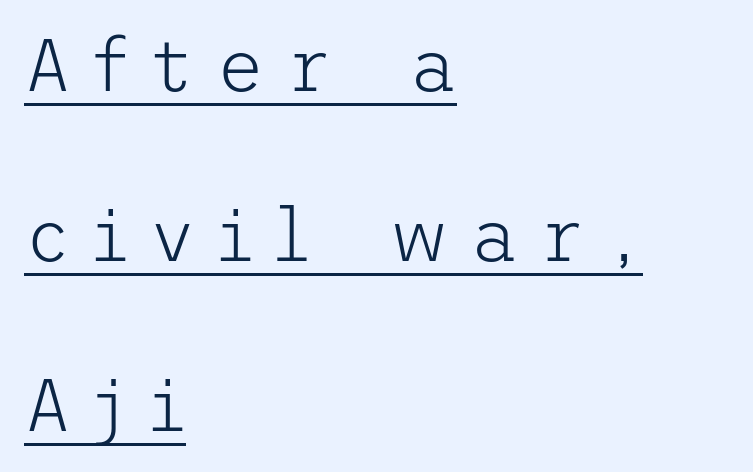
{"serif": "no", "italic": "no", "bold": "no", "weight": "light", "width": "normal", "stroke_contrast": "low", "x_height": "medium", "underline": "yes", "align": "left", "line_spacing": "loose", "line_spacing_ratio": 2.33, "letter_spacing": "wide", "letter_spacing_em": 0.28, "glyph_px": 73}
